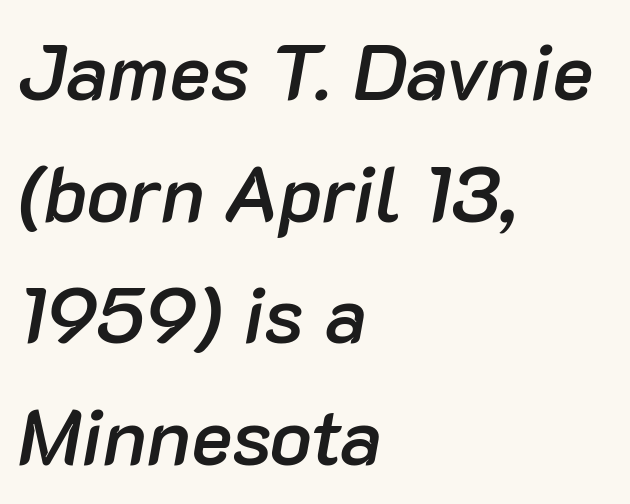
{"italic": "yes", "lean": "right", "slant_degrees": 10, "bold": "semi", "weight": "semibold", "width": "normal", "stroke_contrast": "low", "x_height": "medium", "monospaced": "no", "underline": "no", "align": "left", "line_spacing": "normal", "line_spacing_ratio": 1.56, "letter_spacing": "normal", "letter_spacing_em": 0.0, "glyph_px": 78}
